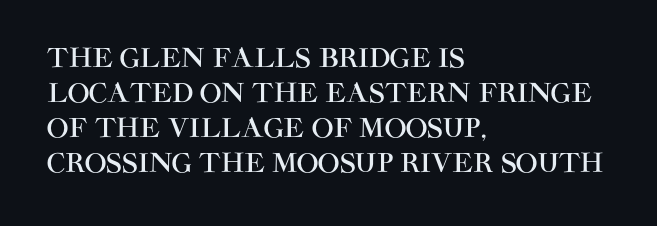
The letters stand straight up with perfectly vertical stems. Anything drawn beneath the words? Only blank space. Vertical spacing — default. Short note: letters normally spaced. Leftover space on each line is placed entirely after the last word.
